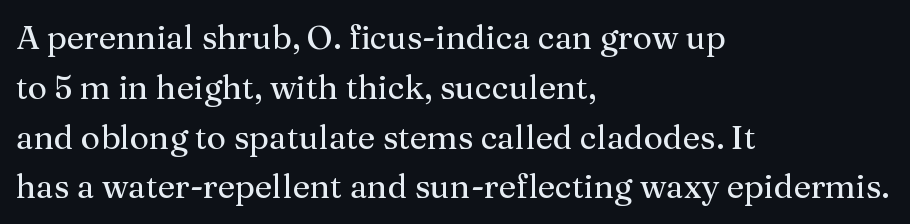
The image shows 33 px serif type, upright; set left-aligned, normal line spacing (1.51x), normal letter spacing, not underlined; medium stroke contrast and a medium x-height.
